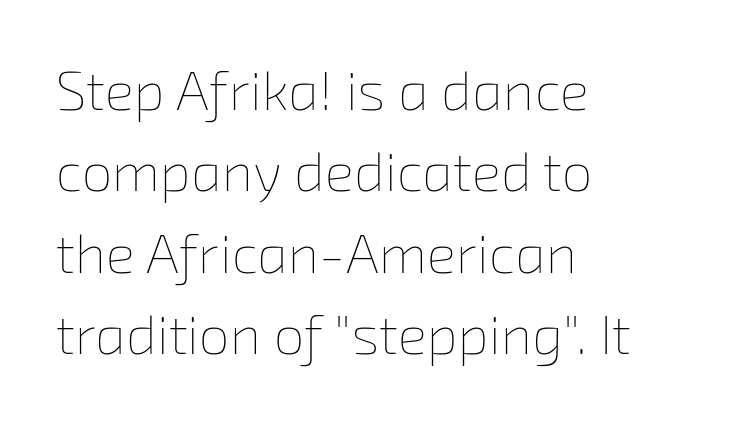
{"bold": "no", "weight": "thin", "width": "normal", "stroke_contrast": "low", "x_height": "medium", "monospaced": "no", "underline": "no", "align": "left", "line_spacing": "normal", "line_spacing_ratio": 1.48, "letter_spacing": "normal", "letter_spacing_em": 0.0, "glyph_px": 55}
